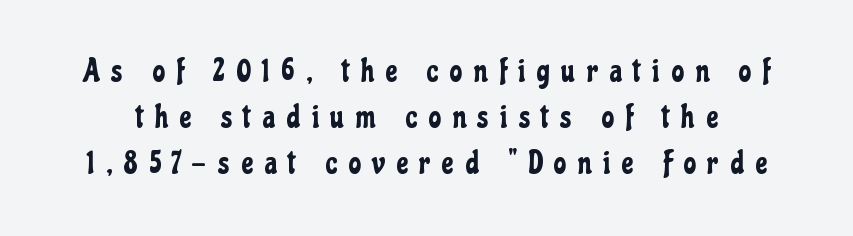
The letters advance in unequal steps, a hallmark of proportional type. The passage shown is typeset with a sans-serif family. Lines of text with bare space underneath. A normal amount of white space separates one row of letters from the next.
